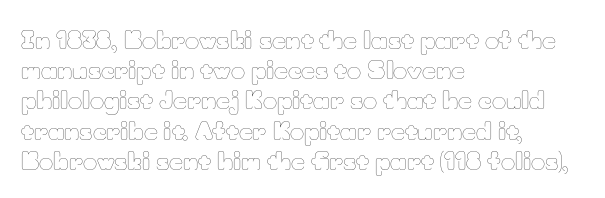
{"italic": "no", "bold": "no", "underline": "no", "align": "left", "line_spacing": "normal", "line_spacing_ratio": 1.26, "letter_spacing": "normal", "letter_spacing_em": 0.0, "glyph_px": 24}
